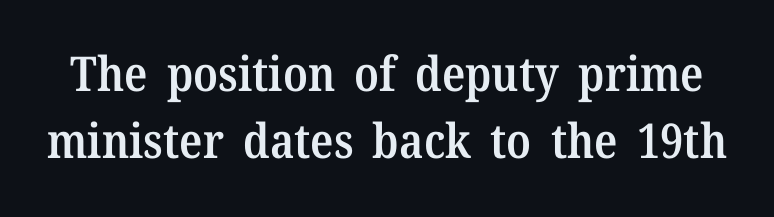
The image shows 48 px semibold serif type, upright; set normal line spacing (1.4x), normal letter spacing, not underlined; medium stroke contrast and a medium x-height.
